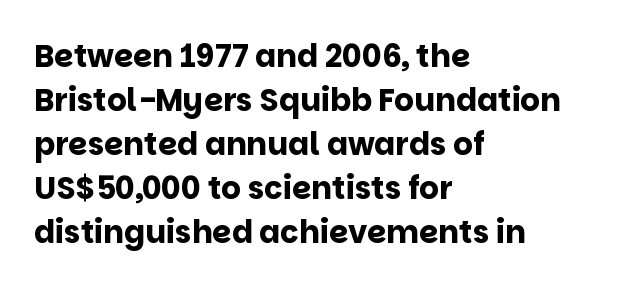
Do the characters align in a grid? No, the font is proportional. Characters follow at the spacing the type designer built in. The rendering anchors every line to the left-hand side. Emphasis by weight is at full strength: bold. Every stem runs plumb, perpendicular to the baseline.
